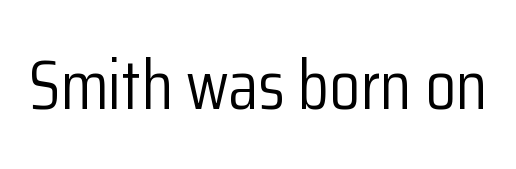
{"serif": "no", "italic": "no", "bold": "no", "weight": "light", "width": "condensed", "stroke_contrast": "low", "x_height": "medium", "monospaced": "no", "underline": "no", "letter_spacing": "normal", "letter_spacing_em": 0.0, "glyph_px": 70}
